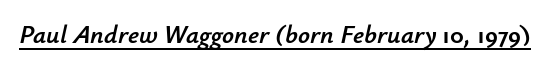
The face used here appears with an underline applied. Default kerning and tracking; the words read as compact shapes. Yep, that's italic — everything's leaning.
